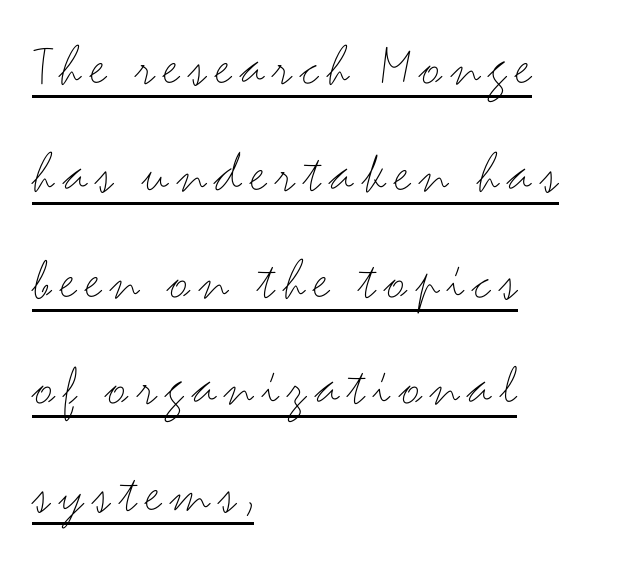
{"serif": "no", "bold": "no", "weight": "thin", "width": "wide", "stroke_contrast": "medium", "x_height": "small", "monospaced": "no", "underline": "yes", "align": "left", "line_spacing_ratio": 1.81, "glyph_px": 59}
